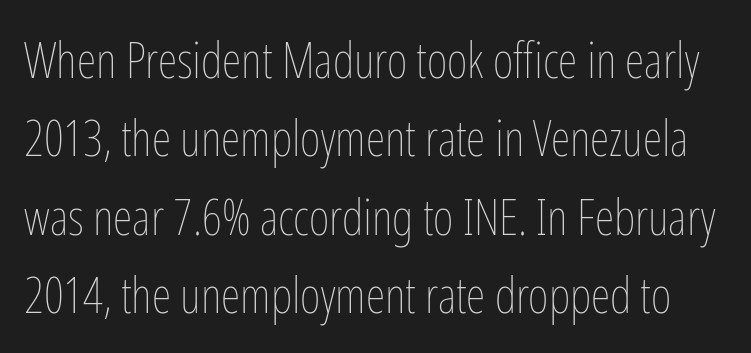
Q: Is the text bold? A: No.
Q: Is the text italic (slanted)? A: No, it is upright.
Q: Is the text underlined? A: No.
Q: Is the spacing between letters normal or unusually wide? A: Normal.
Q: Is the spacing between lines tight, normal or loose? A: Normal.
Q: Width (condensed, normal, or wide)? A: Condensed.
Q: Stroke contrast? A: Low.
Q: x-height? A: Medium.
Q: Monospaced? A: No.
